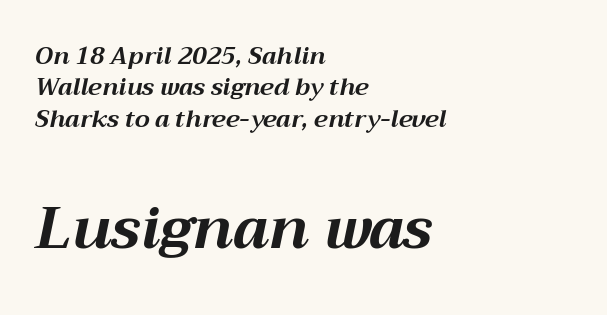
The image shows 59 px bold type, italic (leaning right); set left-aligned, normal line spacing (1.31x), normal letter spacing, not underlined; the second (bottom) block is 2.46x larger; medium stroke contrast and a medium x-height.
